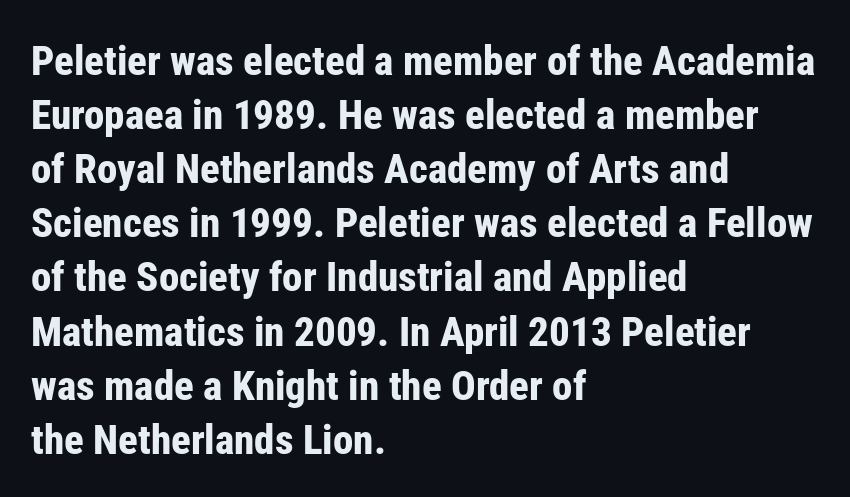
A classic flush-left, rag-right setting is used for this passage. Each letter keeps its own natural width here, so spacing adapts to shape. Just letters on the line, the space beneath them empty. On the weight axis this lands at bold, roughly 700.
